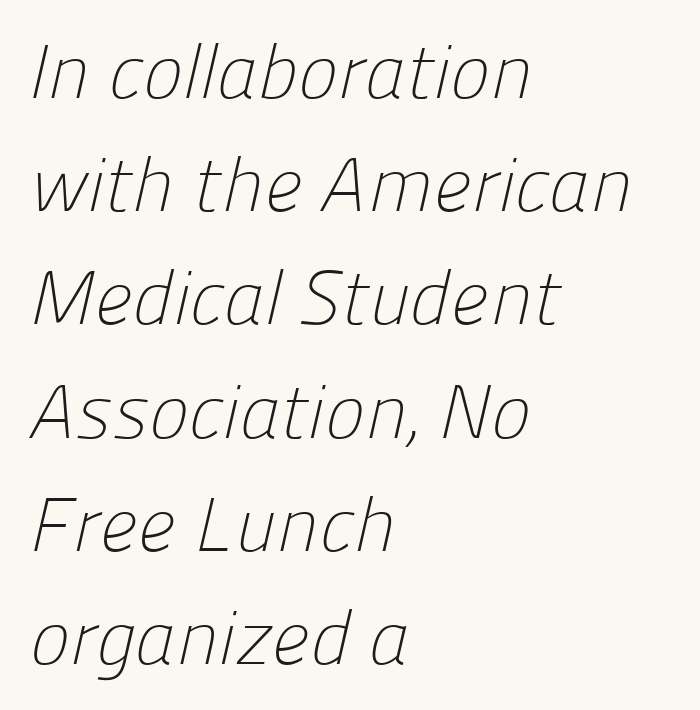
Q: Is the text bold? A: No.
Q: Is the typeface a serif or a sans-serif typeface? A: Sans-serif.
Q: Is the text underlined? A: No.
Q: How is the paragraph aligned? A: Left-aligned.
Q: Is the spacing between letters normal or unusually wide? A: Normal.
Q: Is the spacing between lines tight, normal or loose? A: Normal.
Q: Width (condensed, normal, or wide)? A: Normal.
Q: Stroke contrast? A: Low.
Q: x-height? A: Medium.
Q: Monospaced? A: No.
